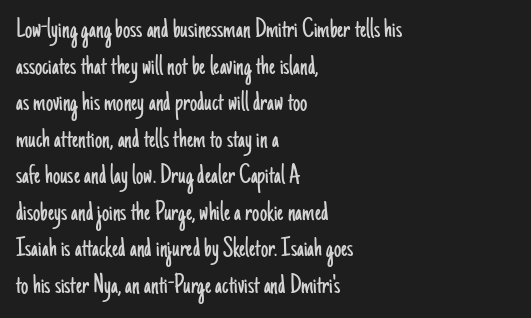
Q: Is the text bold? A: No.
Q: Is the text italic (slanted)? A: No, it is upright.
Q: Is the typeface a serif or a sans-serif typeface? A: Sans-serif.
Q: Is the text underlined? A: No.
Q: How is the paragraph aligned? A: Left-aligned.
Q: Is the spacing between letters normal or unusually wide? A: Normal.
Q: Is the spacing between lines tight, normal or loose? A: Normal.
Q: Width (condensed, normal, or wide)? A: Condensed.
Q: Stroke contrast? A: Low.
Q: x-height? A: Small.
Q: Monospaced? A: No.
